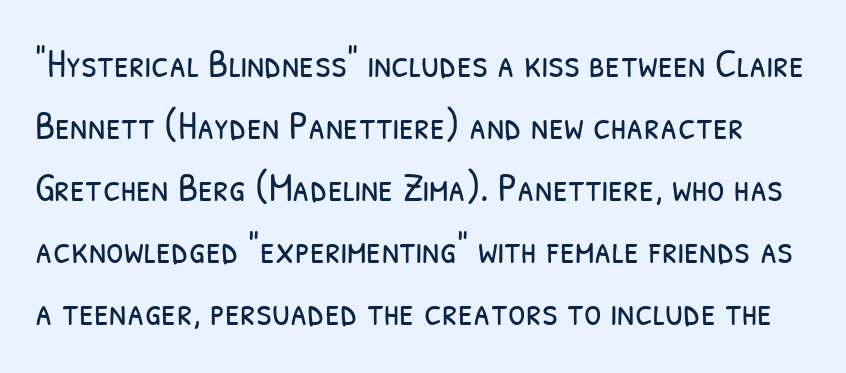
The image shows 40 px light, condensed sans-serif type; set normal line spacing (1.55x), normal letter spacing, not underlined; low stroke contrast and a medium x-height.
